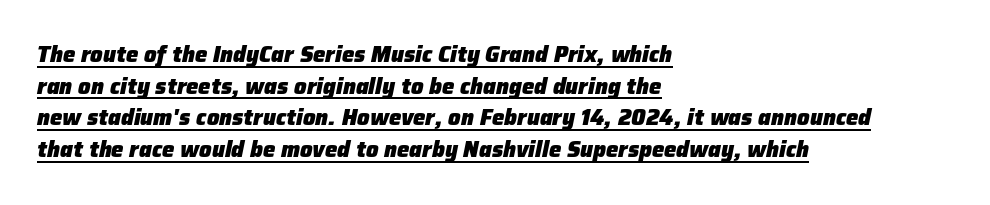
If you drew a ruler down the left edge, every line would touch it. Heft: maximum for text — a bold. The passage shown is underscored from start to finish. It's the slanting kind of type. The horizontal fit of the characters is conventional and even.
